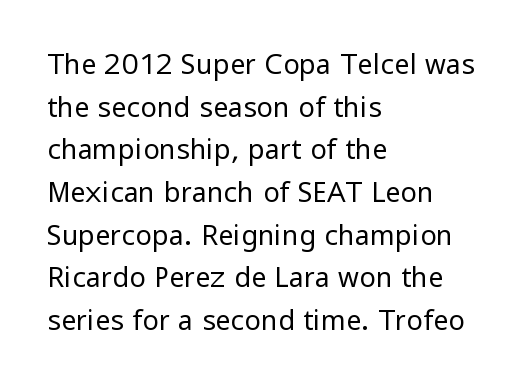
{"italic": "no", "bold": "no", "underline": "no", "align": "left", "line_spacing": "normal", "line_spacing_ratio": 1.58, "letter_spacing": "normal", "letter_spacing_em": 0.0, "glyph_px": 27}
